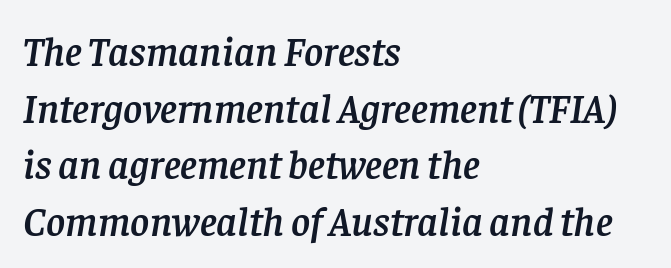
The image shows 41 px serif type, italic (leaning right); set left-aligned, normal line spacing (1.38x), normal letter spacing, not underlined; low stroke contrast and a large x-height.
